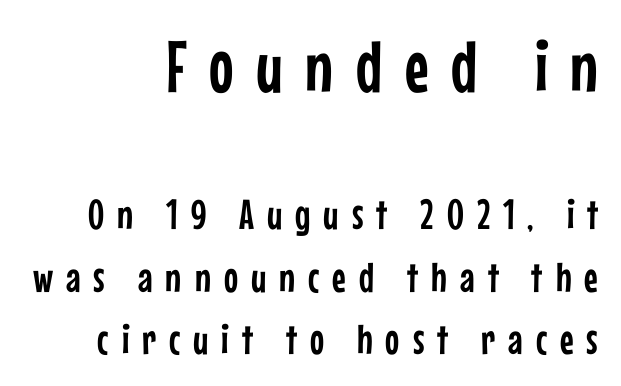
Q: Is the text italic (slanted)? A: No, it is upright.
Q: Is the typeface a serif or a sans-serif typeface? A: Sans-serif.
Q: Is the text underlined? A: No.
Q: How is the paragraph aligned? A: Right-aligned.
Q: Is the spacing between letters normal or unusually wide? A: Unusually wide.
Q: Is the spacing between lines tight, normal or loose? A: Normal.
Q: Which block of text is set in a larger size, the first (top) or the second (bottom)? A: The first (top) one.
Q: Width (condensed, normal, or wide)? A: Condensed.
Q: Stroke contrast? A: Low.
Q: x-height? A: Medium.
Q: Monospaced? A: No.
